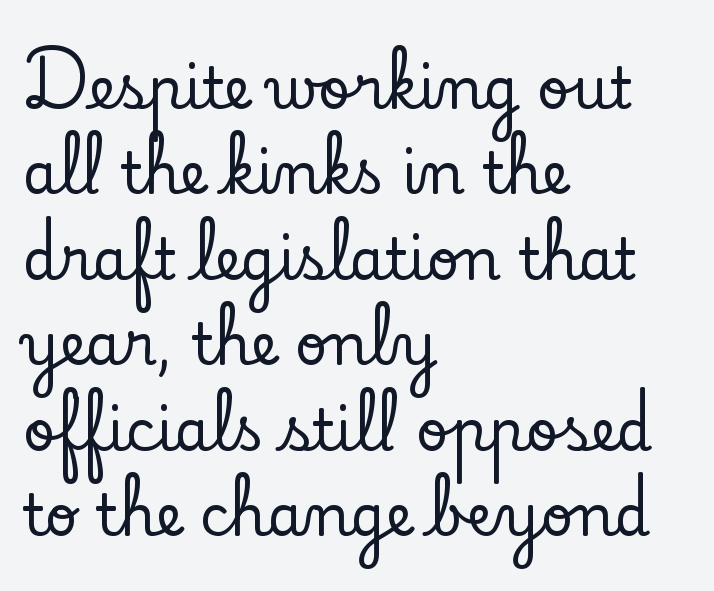
The image shows 57 px serif type, upright; set left-aligned, normal line spacing (1.5x), normal letter spacing, not underlined; low stroke contrast and a small x-height.
